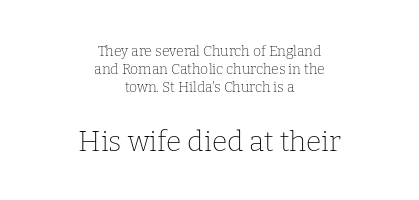
Interline gaps are of average width in this sample. The string is rendered with underlining switched off. The strokes carry an ordinary text weight at most. This is the regular roman posture of the typeface.
